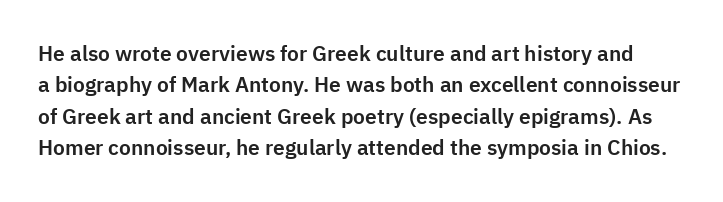
{"italic": "no", "underline": "no", "line_spacing": "normal", "line_spacing_ratio": 1.49, "letter_spacing": "normal", "letter_spacing_em": 0.0, "glyph_px": 21}
